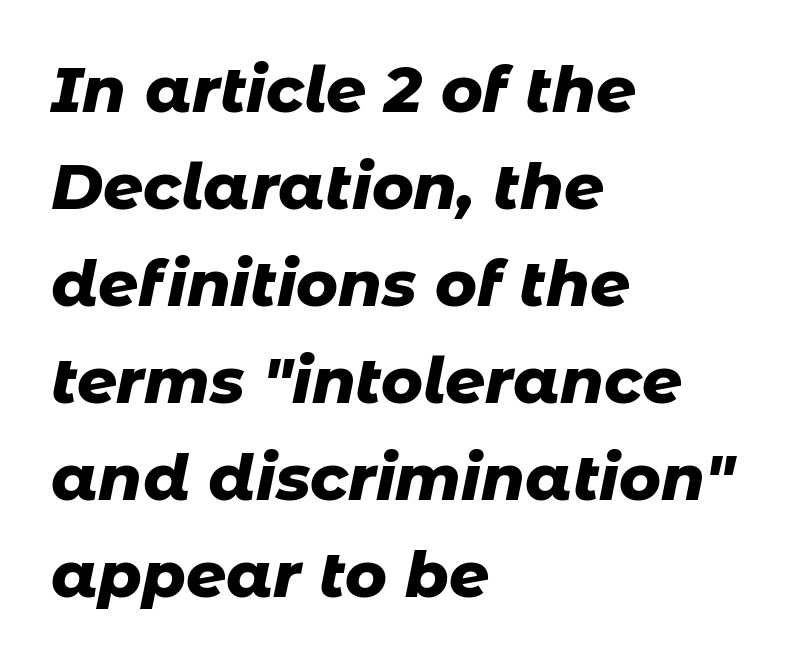
{"italic": "yes", "lean": "right", "slant_degrees": 11, "bold": "yes", "weight": "heavy", "width": "normal", "stroke_contrast": "low", "x_height": "medium", "monospaced": "no", "underline": "no", "align": "left", "line_spacing": "normal", "line_spacing_ratio": 1.54, "letter_spacing": "normal", "letter_spacing_em": 0.0, "glyph_px": 63}
